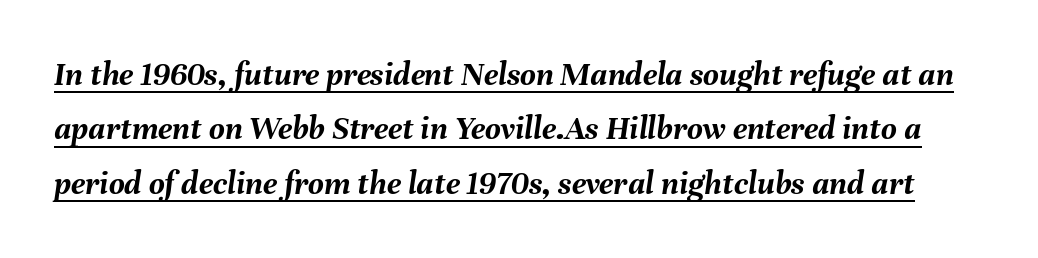
{"italic": "yes", "lean": "right", "slant_degrees": 8, "bold": "yes", "weight": "semibold", "width": "normal", "stroke_contrast": "medium", "x_height": "medium", "monospaced": "no", "underline": "yes", "line_spacing": "normal", "line_spacing_ratio": 1.6, "letter_spacing": "normal", "letter_spacing_em": 0.0, "glyph_px": 34}
